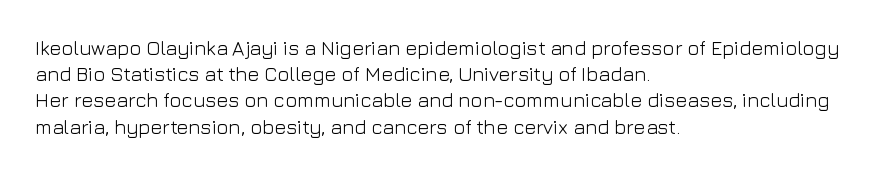
{"italic": "no", "bold": "no", "underline": "no", "align": "left", "line_spacing": "normal", "line_spacing_ratio": 1.31, "letter_spacing": "normal", "letter_spacing_em": 0.0, "glyph_px": 20}
